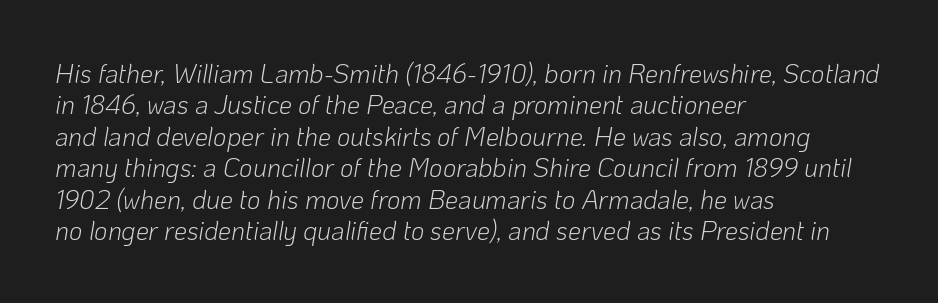
The image shows 26 px text type, italic (leaning right); set left-aligned, line spacing 1.21x, normal letter spacing, not underlined.
